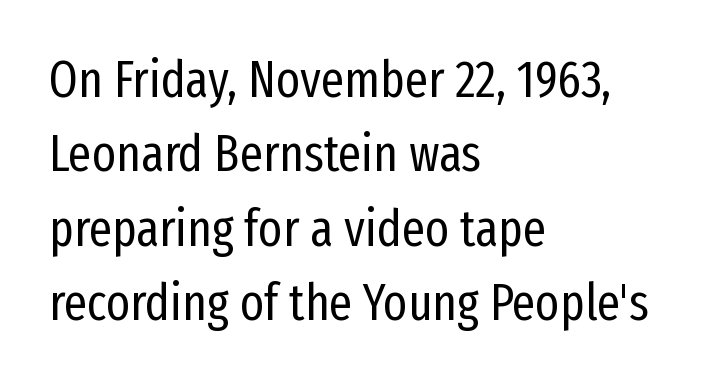
{"serif": "no", "italic": "no", "bold": "no", "weight": "regular", "width": "condensed", "stroke_contrast": "low", "x_height": "medium", "monospaced": "no", "underline": "no", "align": "left", "line_spacing": "normal", "line_spacing_ratio": 1.46, "letter_spacing": "normal", "letter_spacing_em": 0.0, "glyph_px": 51}
